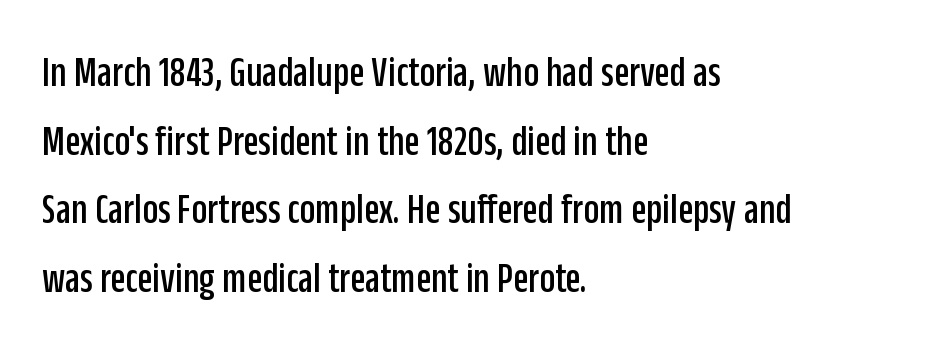
Q: Is the text italic (slanted)? A: No, it is upright.
Q: Is the typeface a serif or a sans-serif typeface? A: Sans-serif.
Q: Is the text underlined? A: No.
Q: How is the paragraph aligned? A: Left-aligned.
Q: Is the spacing between letters normal or unusually wide? A: Normal.
Q: Is the spacing between lines tight, normal or loose? A: Normal.
Q: Width (condensed, normal, or wide)? A: Condensed.
Q: Stroke contrast? A: Low.
Q: x-height? A: Large.
Q: Monospaced? A: No.
